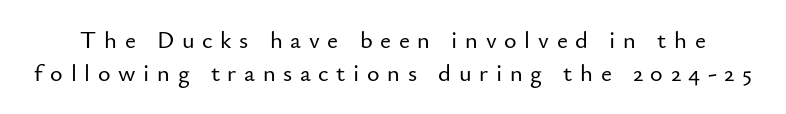
The image shows 24 px text type, upright; set normal line spacing (1.36x), unusually wide letter spacing (+0.32 em), not underlined.
